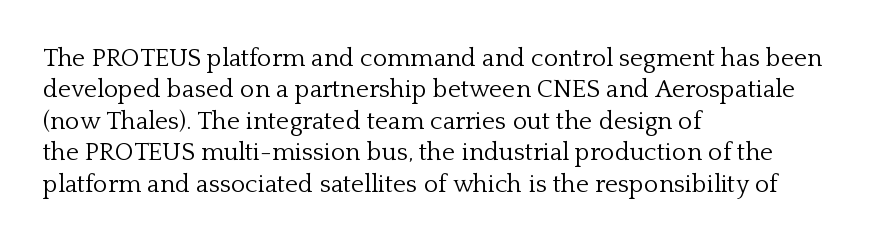
No letter is thick-stroked: the sample isn't bold. This is roman type, the default non-slanted kind. One glance says typical: line gaps are just what's usual. Plain, unruled lines of type. This sample is left-justified, so line endings fall wherever the words run out.
